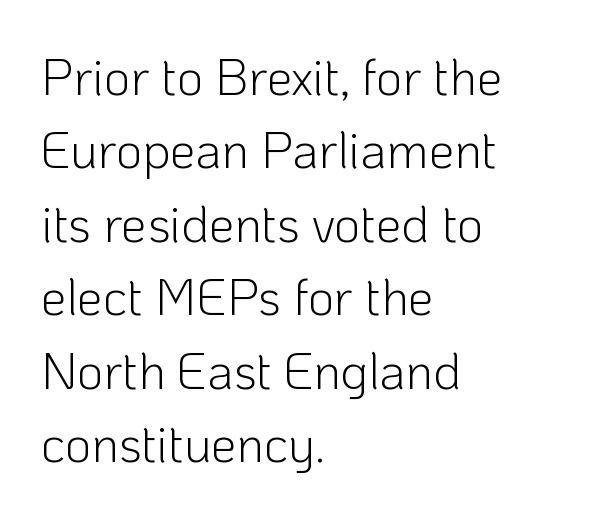
{"serif": "no", "italic": "no", "bold": "no", "weight": "light", "width": "normal", "stroke_contrast": "low", "x_height": "medium", "monospaced": "no", "underline": "no", "align": "left", "line_spacing": "normal", "line_spacing_ratio": 1.44, "letter_spacing": "normal", "letter_spacing_em": 0.0, "glyph_px": 51}
